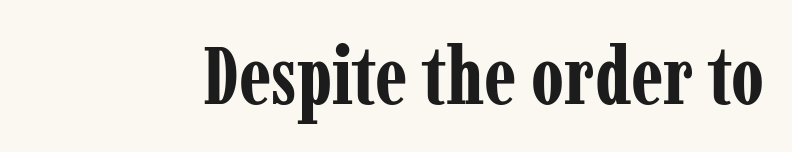
Heavy, bold letterforms. Glance below the letters and you will spot only blank space. These lines keep a tight, regular rhythm from letter to letter. Old-style or modern, the face here clearly has serifs.
